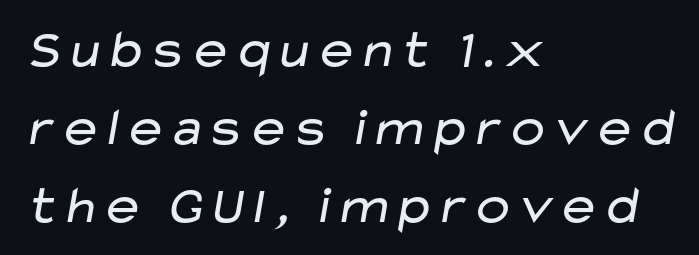
The image shows 54 px regular-weight, wide sans-serif type; set left-aligned, normal line spacing (1.44x), normal letter spacing, not underlined; low stroke contrast and a medium x-height.
